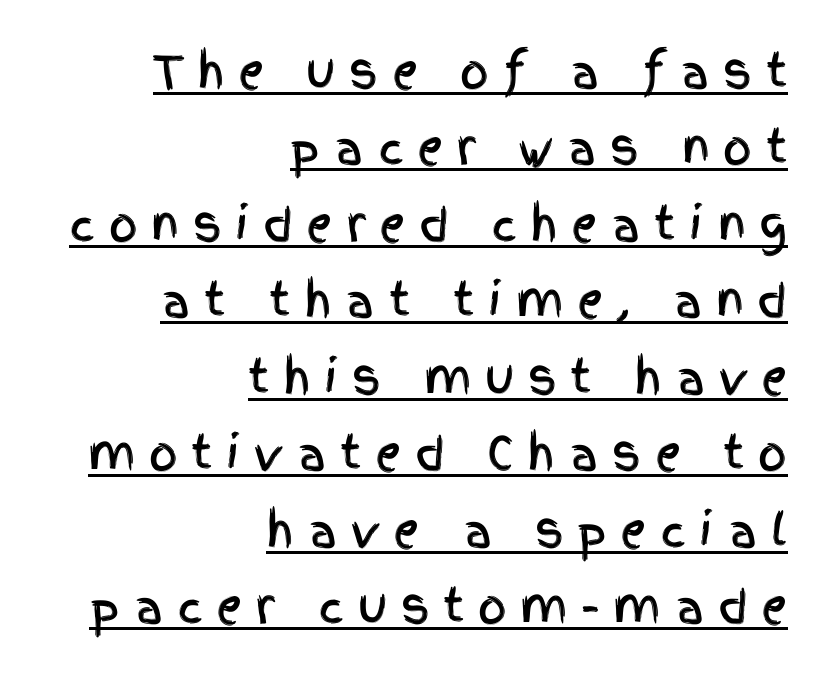
Compared with a flush-left layout, this one pins lines to the opposite, right side. Character widths vary here, with narrow letters taking less room than wide ones. The rendering uses a moderate line-height, typical for paragraphs. What decoration does the sample have? An underline.
